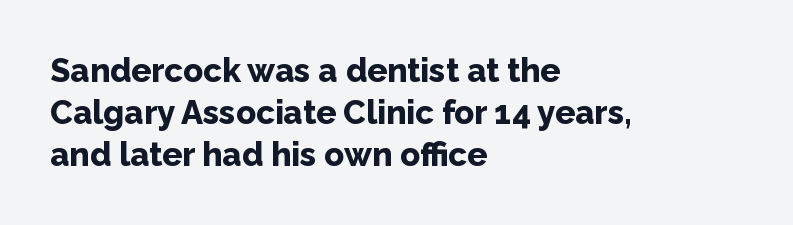
{"serif": "no", "italic": "no", "bold": "yes", "weight": "bold", "width": "normal", "stroke_contrast": "low", "x_height": "medium", "monospaced": "no", "underline": "no", "align": "left", "line_spacing": "normal", "line_spacing_ratio": 1.28, "letter_spacing": "normal", "letter_spacing_em": 0.0, "glyph_px": 33}
